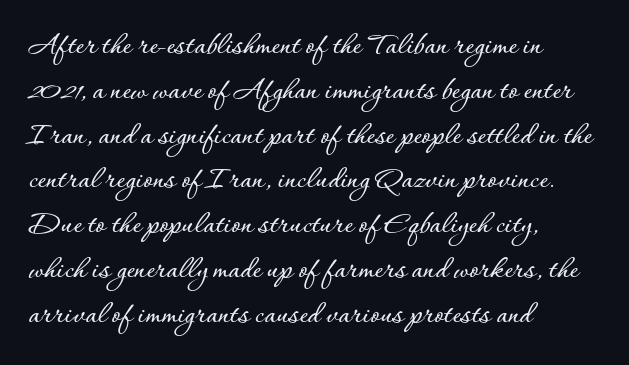
Q: Is the text italic (slanted)? A: Yes.
Q: Is the text underlined? A: No.
Q: How is the paragraph aligned? A: Left-aligned.
Q: Is the spacing between letters normal or unusually wide? A: Normal.
Q: Is the spacing between lines tight, normal or loose? A: Normal.
Q: Width (condensed, normal, or wide)? A: Normal.
Q: Stroke contrast? A: Low.
Q: x-height? A: Small.
Q: Monospaced? A: No.
